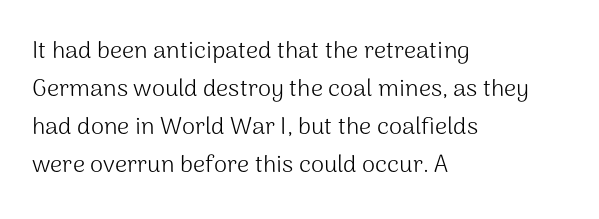
Is there much room between lines? A standard amount, neither cramped nor airy. A roman cut, with each character standing at attention. How are the letters spaced? Ordinarily, with no added tracking. This rendering features lettering with no underline. The paragraph shown leans on its left margin. The weight tops out at a normal text grade.
